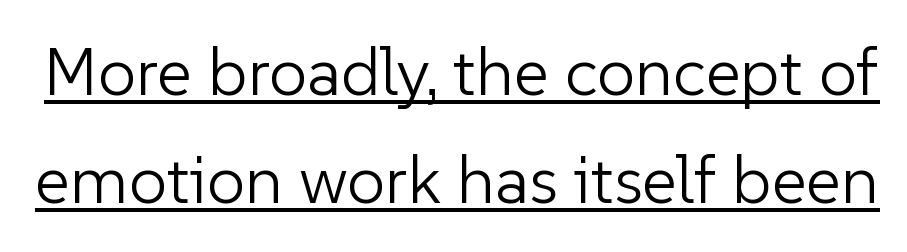
Compared with undecorated copy, this sample adds a rule below the words. A light-to-regular cut is what we see here. Do the letters lean? They stand straight. Caption: standard tracking, unaltered.
